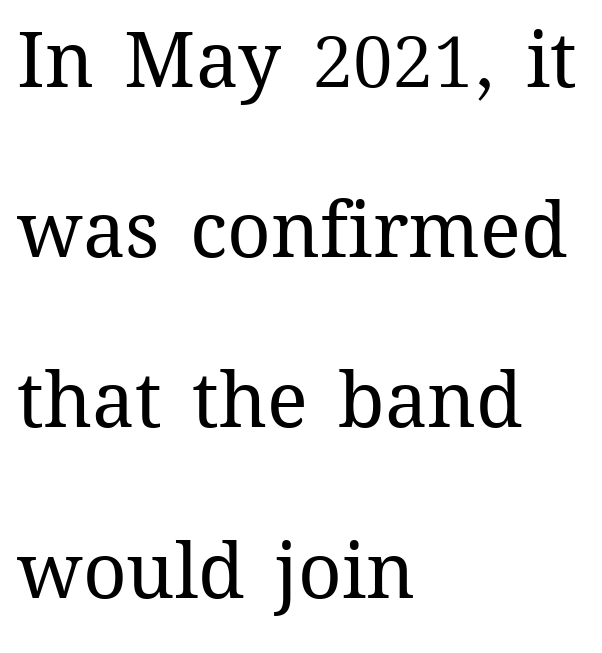
Check under the words: just untouched page. Letter spacing: default. The compositor pushed each line to the left boundary. Honestly, the rows look like they've been pulled way apart. Tall strokes in this sample are plumb rather than angled.
